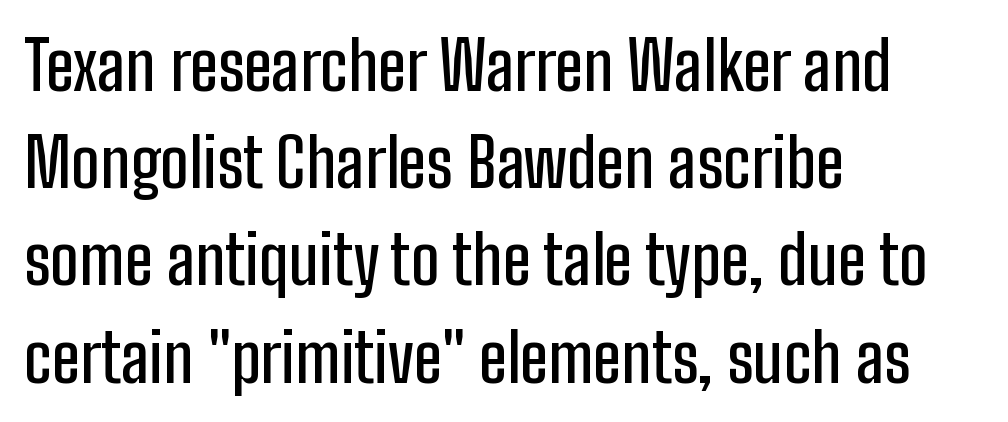
Serif or sans? Sans — the stroke terminals are bare. The designer left line spacing at the default. Character widths vary here, with narrow letters taking less room than wide ones. Left-aligned paragraph, ragged on the right. Italic? Not at all — the glyphs are vertical. Lines of text with bare space underneath.
